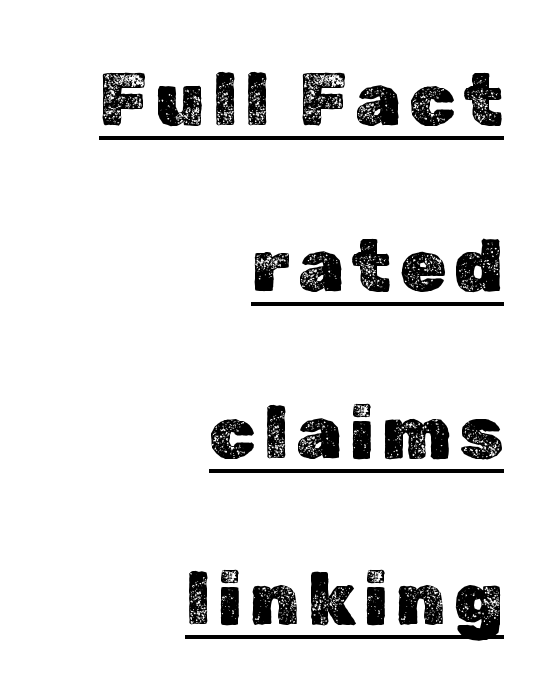
Interline gaps are noticeably wide in this sample. Underlining? Definitely there. You could not count columns in this text — the font is proportionally spaced. Posture: vertical.
